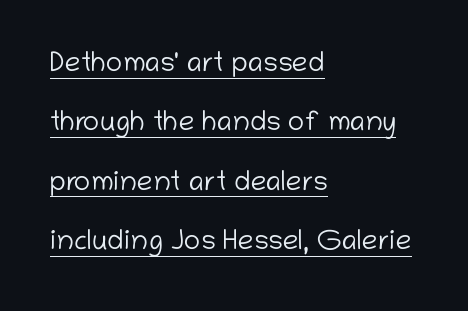
Q: Is the text bold? A: No.
Q: Is the text italic (slanted)? A: No, it is upright.
Q: Is the typeface a serif or a sans-serif typeface? A: Sans-serif.
Q: Is the text underlined? A: Yes.
Q: How is the paragraph aligned? A: Left-aligned.
Q: Is the spacing between letters normal or unusually wide? A: Normal.
Q: Is the spacing between lines tight, normal or loose? A: Loose.
Q: Width (condensed, normal, or wide)? A: Normal.
Q: Stroke contrast? A: Low.
Q: x-height? A: Medium.
Q: Monospaced? A: No.
